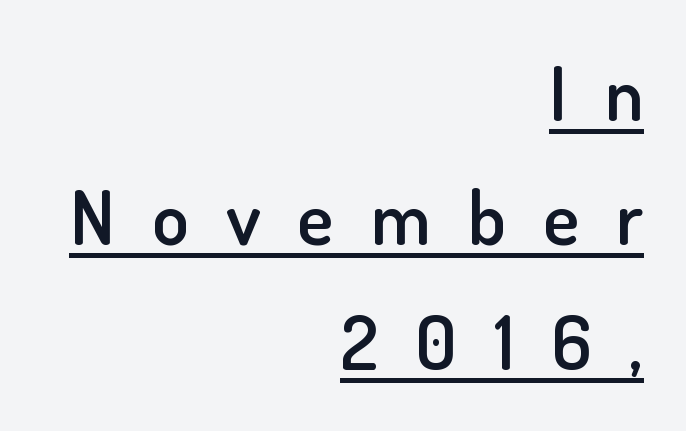
Q: Is the text bold? A: Semi-bold.
Q: Is the text italic (slanted)? A: No, it is upright.
Q: Is the typeface a serif or a sans-serif typeface? A: Sans-serif.
Q: Is the text underlined? A: Yes.
Q: How is the paragraph aligned? A: Right-aligned.
Q: Is the spacing between letters normal or unusually wide? A: Unusually wide.
Q: Is the spacing between lines tight, normal or loose? A: Normal.
Q: Width (condensed, normal, or wide)? A: Normal.
Q: Stroke contrast? A: Low.
Q: x-height? A: Small.
Q: Monospaced? A: No.
